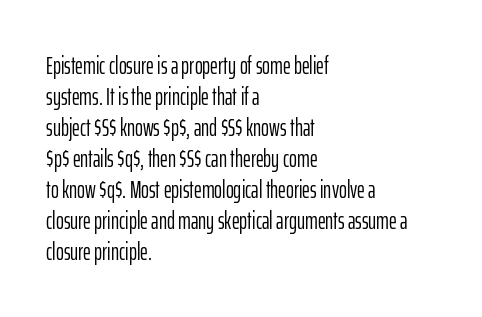
{"italic": "no", "bold": "no", "underline": "no", "align": "left", "line_spacing": "normal", "line_spacing_ratio": 1.29, "letter_spacing": "normal", "letter_spacing_em": 0.0, "glyph_px": 24}
